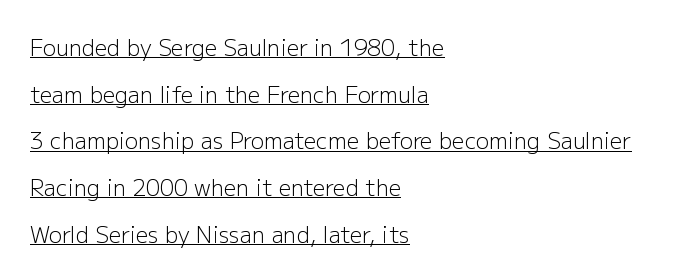
Quick note: interline space is abundant. No heavy texture on the line: the type isn't bold. The font's upright variant was chosen for this text. All the whitespace from short lines collects on the right. Look at the tracking — it's just the regular setting, nothing added.
